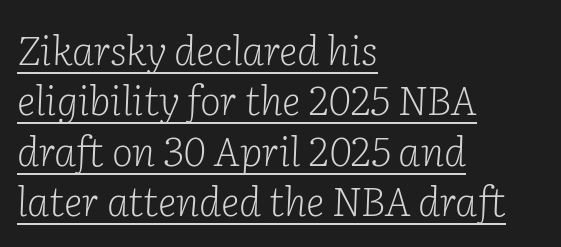
The designer went with a serif here, giving each stem small feet. Does extra space separate the letters? No, they use regular spacing. Quick note: italic. Leading: standard. Underline: present. The weight would be labelled regular, book, light, or lighter still.
